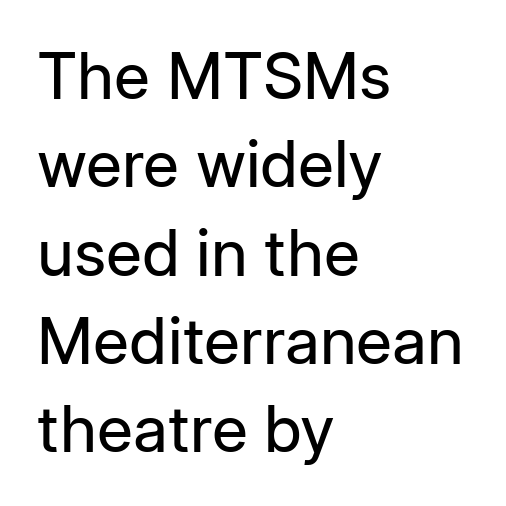
{"serif": "no", "italic": "no", "bold": "no", "weight": "regular", "width": "normal", "stroke_contrast": "low", "x_height": "medium", "monospaced": "no", "underline": "no", "align": "left", "line_spacing": "normal", "line_spacing_ratio": 1.38, "letter_spacing": "normal", "letter_spacing_em": 0.0, "glyph_px": 64}
